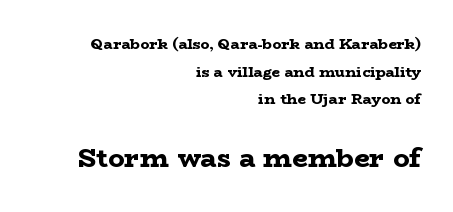
{"italic": "no", "bold": "yes", "underline": "no", "align": "right", "line_spacing_ratio": 1.84, "letter_spacing": "normal", "letter_spacing_em": 0.0, "larger_block": "second", "size_ratio": 1.8, "glyph_px": 27}
